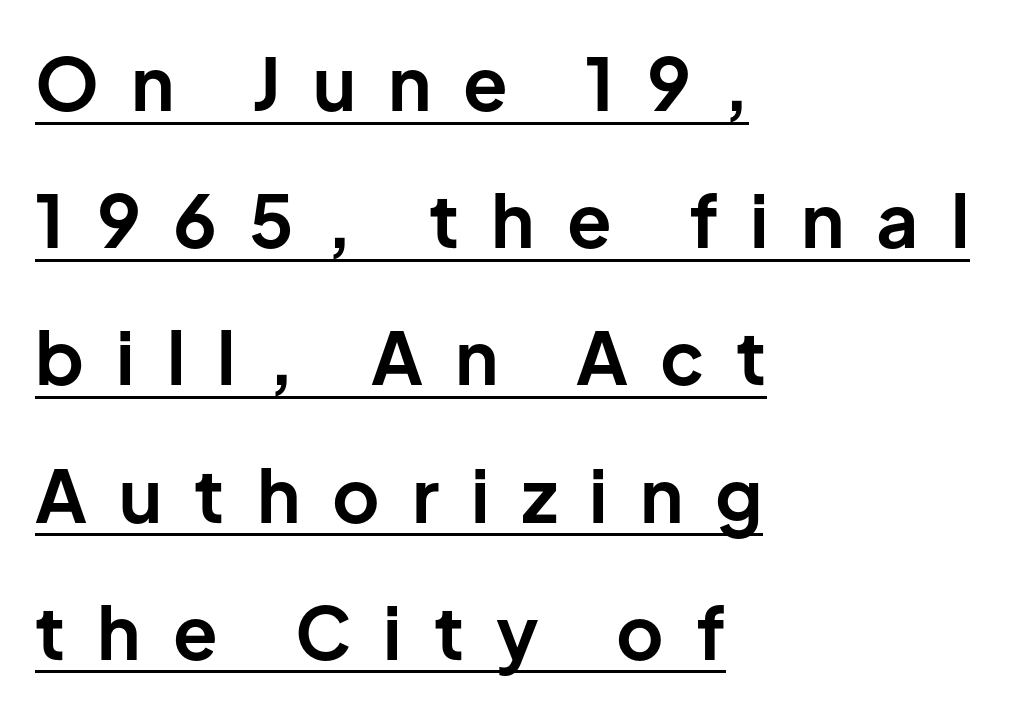
{"serif": "no", "italic": "no", "bold": "yes", "weight": "bold", "width": "normal", "stroke_contrast": "low", "x_height": "medium", "monospaced": "no", "underline": "yes", "align": "left", "line_spacing_ratio": 1.88, "letter_spacing": "wide", "letter_spacing_em": 0.44, "glyph_px": 73}
